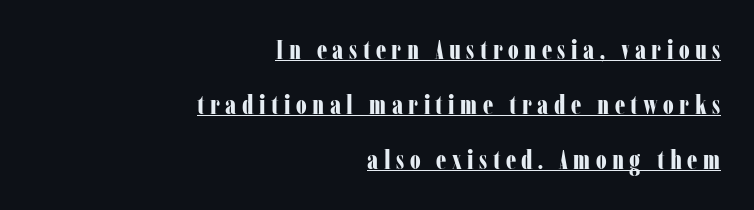
The image shows 26 px bold type, upright; set right-aligned, loose line spacing (2.11x), unusually wide letter spacing (+0.21 em), underlined.
